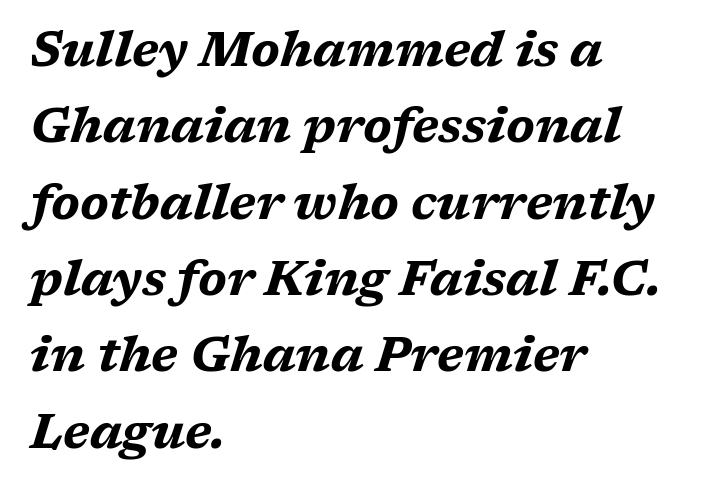
Q: Is the text bold? A: Yes.
Q: Is the text italic (slanted)? A: Yes, it leans right by about 17 degrees.
Q: Is the text underlined? A: No.
Q: How is the paragraph aligned? A: Left-aligned.
Q: Is the spacing between letters normal or unusually wide? A: Normal.
Q: Is the spacing between lines tight, normal or loose? A: Normal.
Q: Width (condensed, normal, or wide)? A: Wide.
Q: Stroke contrast? A: Medium.
Q: x-height? A: Medium.
Q: Monospaced? A: No.
